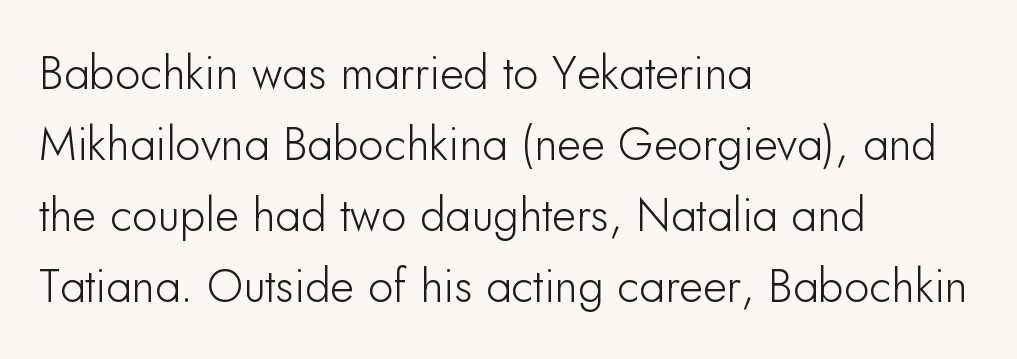
The image shows 46 px sans-serif type, upright; set left-aligned, normal line spacing (1.54x), normal letter spacing, not underlined; low stroke contrast and a small x-height.
